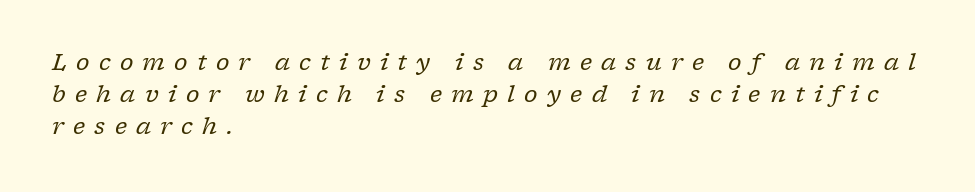
Q: Is the text bold? A: No.
Q: Is the text italic (slanted)? A: Yes, it leans right by about 17 degrees.
Q: Is the text underlined? A: No.
Q: How is the paragraph aligned? A: Left-aligned.
Q: Is the spacing between letters normal or unusually wide? A: Unusually wide.
Q: Is the spacing between lines tight, normal or loose? A: Normal.
